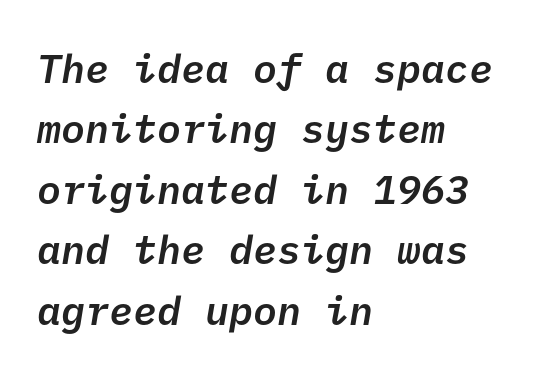
{"serif": "no", "bold": "semi", "weight": "semibold", "width": "normal", "stroke_contrast": "low", "x_height": "medium", "underline": "no", "align": "left", "line_spacing": "normal", "line_spacing_ratio": 1.51, "letter_spacing": "normal", "letter_spacing_em": 0.0, "glyph_px": 40}
